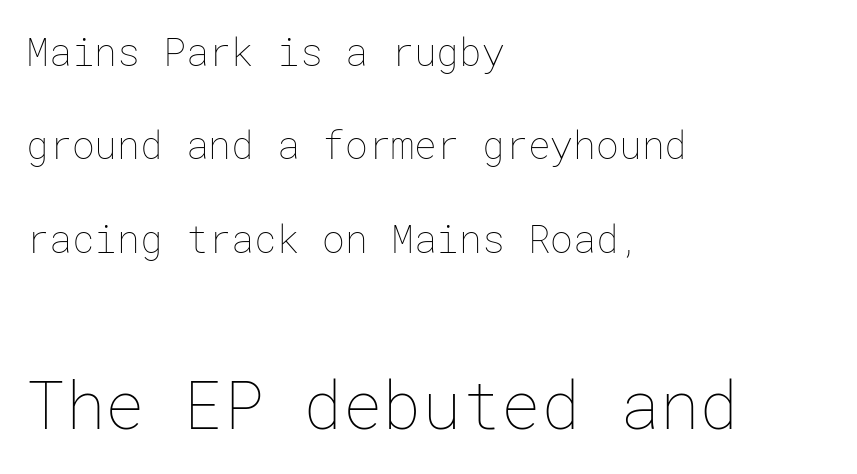
{"italic": "no", "bold": "no", "weight": "thin", "width": "normal", "stroke_contrast": "low", "x_height": "medium", "underline": "no", "align": "left", "line_spacing": "loose", "line_spacing_ratio": 2.46, "letter_spacing": "normal", "letter_spacing_em": 0.0, "larger_block": "second", "size_ratio": 1.74, "glyph_px": 66}
